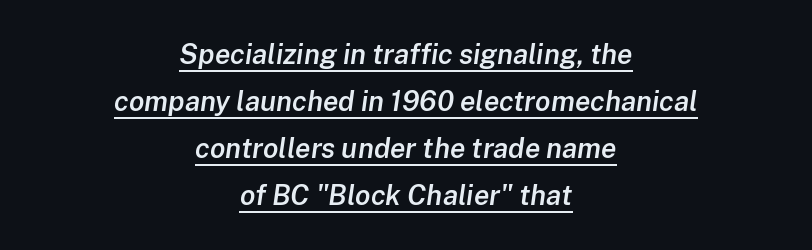
The image shows 28 px semibold type, italic (leaning right); set centered, normal line spacing (1.68x), normal letter spacing, underlined; low stroke contrast and a medium x-height.
